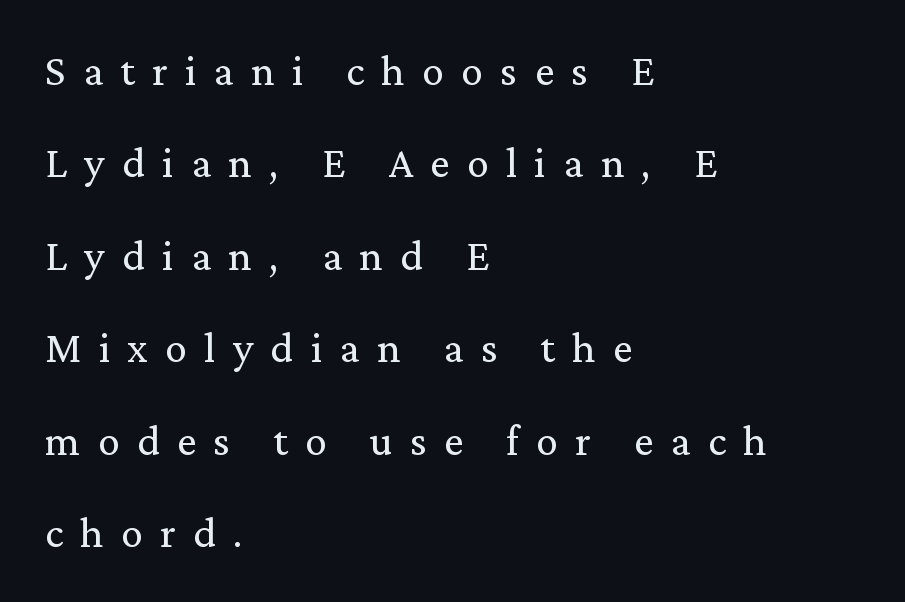
Q: Is the text bold? A: No.
Q: Is the text italic (slanted)? A: No, it is upright.
Q: Is the typeface a serif or a sans-serif typeface? A: Serif.
Q: Is the text underlined? A: No.
Q: How is the paragraph aligned? A: Left-aligned.
Q: Is the spacing between letters normal or unusually wide? A: Unusually wide.
Q: Is the spacing between lines tight, normal or loose? A: Loose.
Q: Width (condensed, normal, or wide)? A: Normal.
Q: Stroke contrast? A: Medium.
Q: x-height? A: Medium.
Q: Monospaced? A: No.
